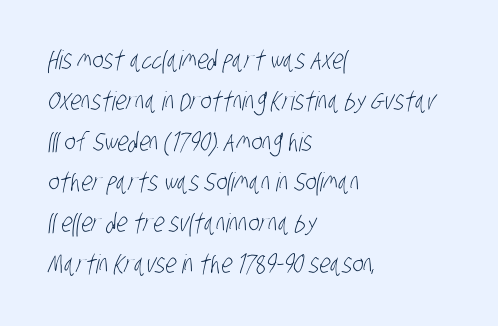
{"bold": "no", "underline": "no", "align": "left", "line_spacing": "normal", "line_spacing_ratio": 1.57, "letter_spacing": "normal", "letter_spacing_em": 0.0, "glyph_px": 26}
